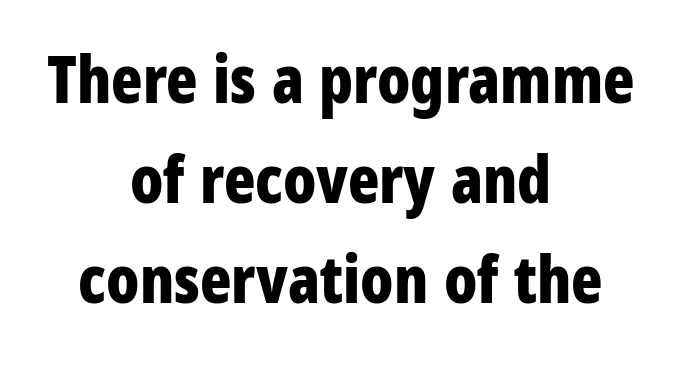
Do the letters lean? They stand straight. Line spacing here is normal. The passage shown has conventional tracking throughout. Each row of text sits above clean, open space.
